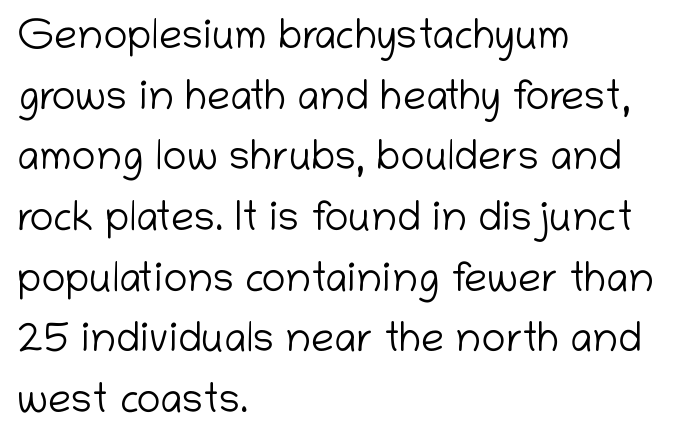
{"serif": "no", "italic": "no", "bold": "no", "weight": "light", "width": "normal", "stroke_contrast": "low", "x_height": "medium", "monospaced": "no", "underline": "no", "align": "left", "line_spacing": "normal", "line_spacing_ratio": 1.48, "letter_spacing": "normal", "letter_spacing_em": 0.0, "glyph_px": 41}
